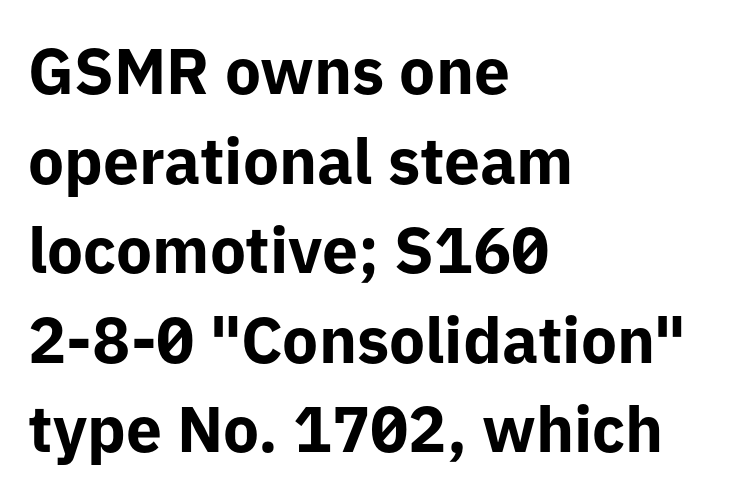
Regular leading. Each glyph is drawn with heavy, bold strokes. A classic flush-left, rag-right setting is used for this passage. Look at the tracking — it's just the regular setting, nothing added. Words float on clear page, feet unadorned. Characters remain perfectly vertical along every line.
